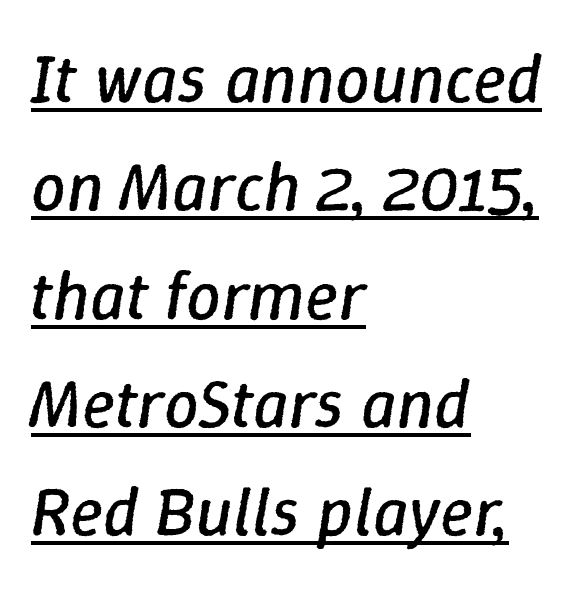
Q: Is the text bold? A: No.
Q: Is the text italic (slanted)? A: Yes, it leans right by about 9 degrees.
Q: Is the text underlined? A: Yes.
Q: How is the paragraph aligned? A: Left-aligned.
Q: Is the spacing between letters normal or unusually wide? A: Normal.
Q: Is the spacing between lines tight, normal or loose? A: Normal.
Q: Width (condensed, normal, or wide)? A: Normal.
Q: Stroke contrast? A: Low.
Q: x-height? A: Medium.
Q: Monospaced? A: No.
